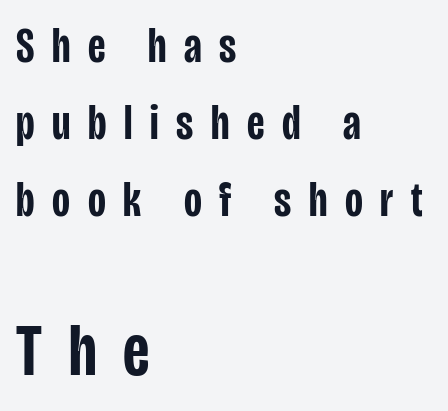
Check under the words: just untouched page. The text block is weighted toward the left margin, trailing off unevenly rightward. One glance says typical: line gaps are just what's usual. Typographic density is moderately raised because the face is semibold. Look at the tracking — it's clearly loosened, letters drifting apart. Character size in the trailing block exceeds that of the leading block.
